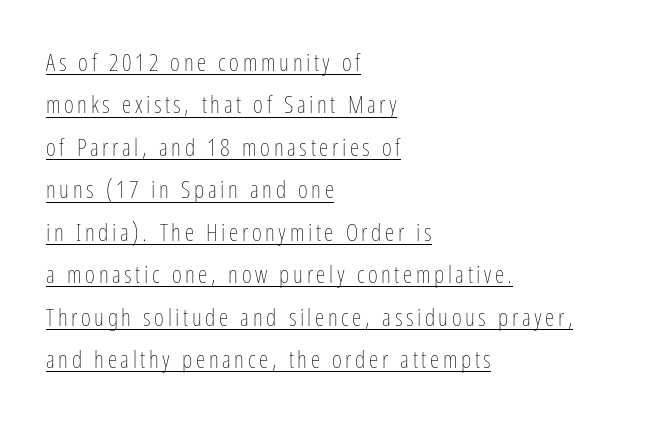
The image shows 24 px text type, upright; set left-aligned, line spacing 1.77x, underlined.
